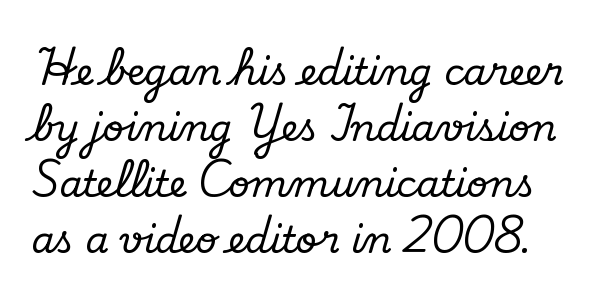
{"serif": "yes", "width": "normal", "stroke_contrast": "low", "x_height": "small", "monospaced": "no", "underline": "no", "line_spacing": "normal", "line_spacing_ratio": 1.51, "letter_spacing": "normal", "letter_spacing_em": 0.0, "glyph_px": 37}
